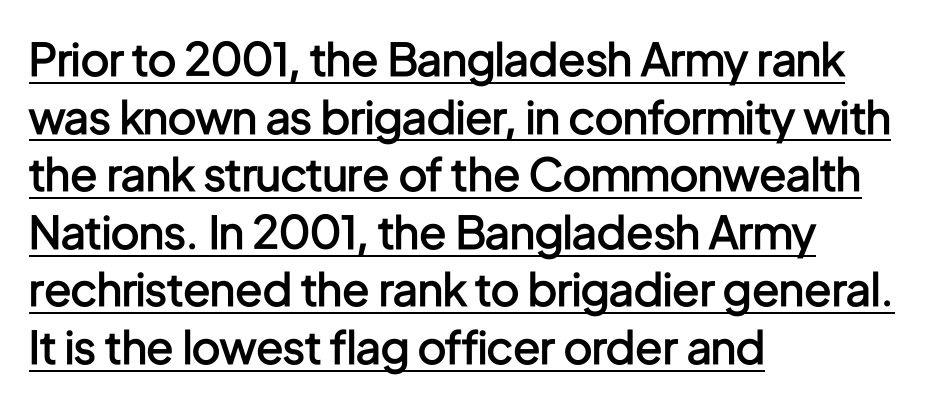
The image shows 45 px semibold, condensed sans-serif type, upright; set left-aligned, normal line spacing (1.28x), normal letter spacing, underlined; low stroke contrast and a medium x-height.
